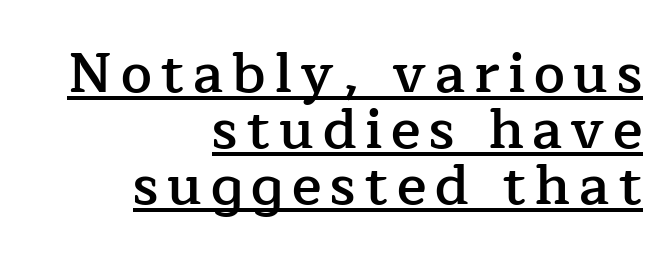
The image shows 55 px semibold serif type, upright; set right-aligned, tight line spacing (1.02x), underlined; low stroke contrast and a medium x-height.
